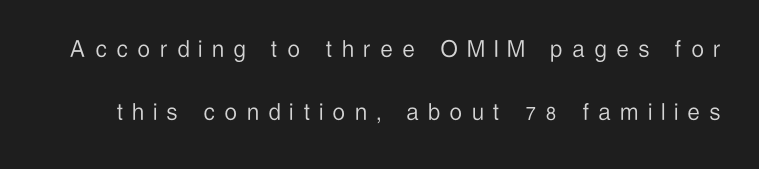
The image shows 27 px text type, upright; set loose line spacing (2.32x), unusually wide letter spacing (+0.38 em), not underlined.
